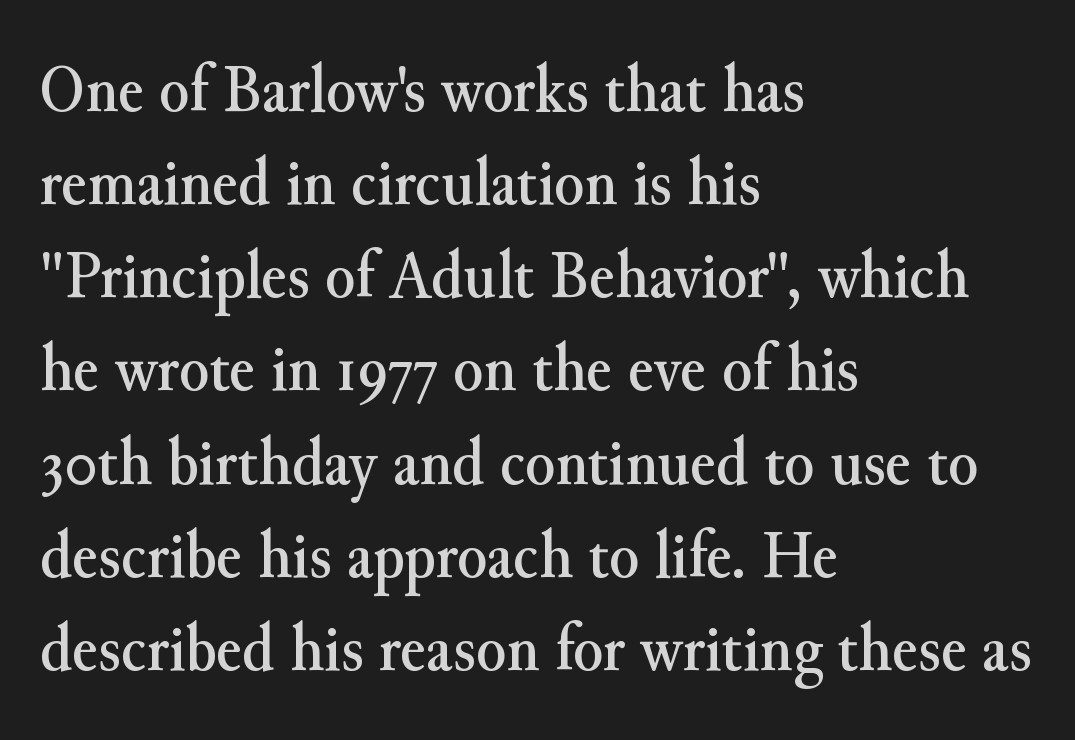
Q: Is the text italic (slanted)? A: No, it is upright.
Q: Is the typeface a serif or a sans-serif typeface? A: Serif.
Q: Is the text underlined? A: No.
Q: How is the paragraph aligned? A: Left-aligned.
Q: Is the spacing between letters normal or unusually wide? A: Normal.
Q: Is the spacing between lines tight, normal or loose? A: Normal.
Q: Width (condensed, normal, or wide)? A: Normal.
Q: Stroke contrast? A: Medium.
Q: x-height? A: Small.
Q: Monospaced? A: No.
